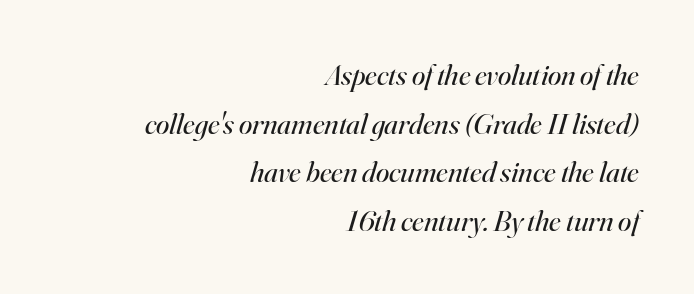
{"serif": "yes", "italic": "yes", "lean": "right", "slant_degrees": 16, "bold": "no", "weight": "regular", "width": "normal", "stroke_contrast": "high", "x_height": "small", "monospaced": "no", "underline": "no", "align": "right", "line_spacing": "normal", "line_spacing_ratio": 1.62, "letter_spacing": "normal", "letter_spacing_em": 0.0, "glyph_px": 30}
